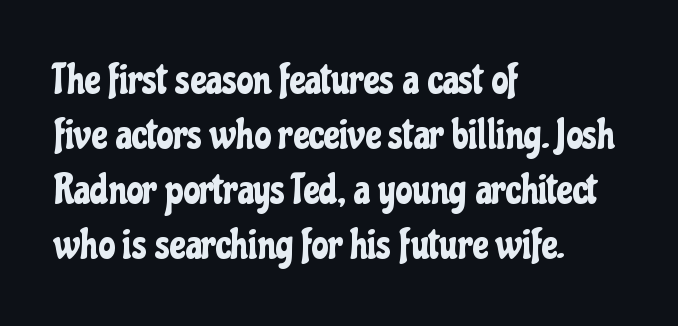
{"serif": "no", "italic": "no", "width": "condensed", "stroke_contrast": "low", "x_height": "medium", "monospaced": "no", "underline": "no", "align": "left", "line_spacing": "normal", "line_spacing_ratio": 1.31, "letter_spacing": "normal", "letter_spacing_em": 0.0, "glyph_px": 42}
